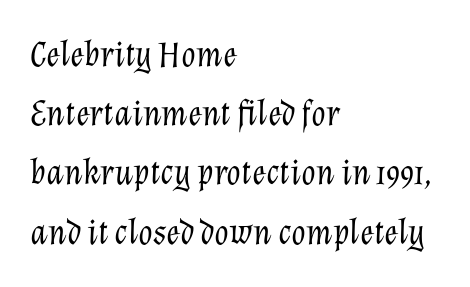
The typeface has the unassuming heft of standard copy or less. Underlining? Definitely not there. The axis of the letterforms is tilted away from vertical. Words appear dense and cohesive because spacing is normal.
